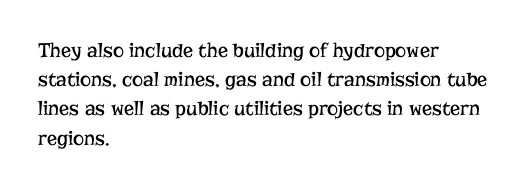
{"italic": "no", "bold": "no", "underline": "no", "align": "left", "line_spacing": "normal", "line_spacing_ratio": 1.39, "letter_spacing": "normal", "letter_spacing_em": 0.0, "glyph_px": 21}
